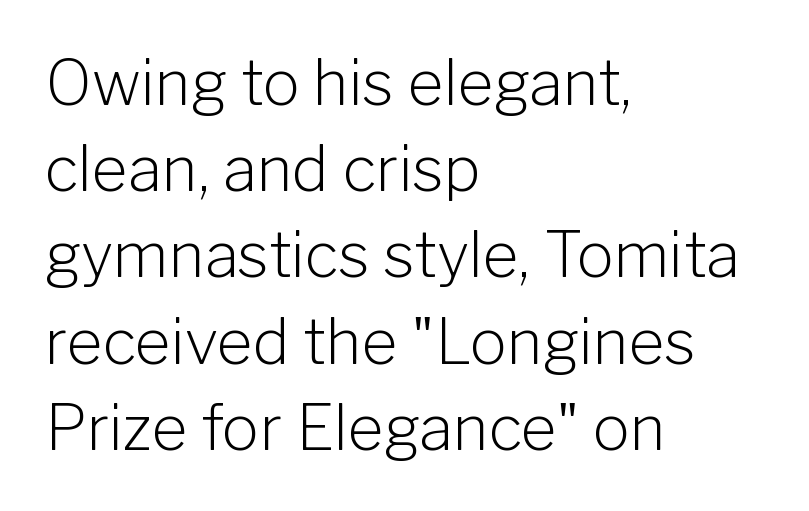
The image shows 62 px light sans-serif type, upright; set left-aligned, normal line spacing (1.39x), normal letter spacing, not underlined; low stroke contrast and a medium x-height.
